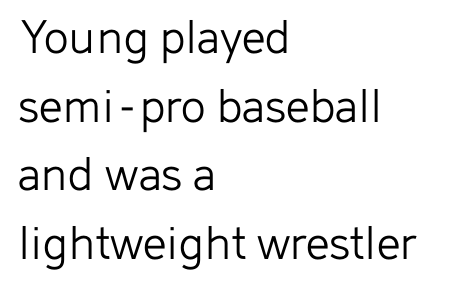
Q: Is the text bold? A: No.
Q: Is the text italic (slanted)? A: No, it is upright.
Q: Is the typeface a serif or a sans-serif typeface? A: Sans-serif.
Q: Is the text underlined? A: No.
Q: How is the paragraph aligned? A: Left-aligned.
Q: Is the spacing between letters normal or unusually wide? A: Normal.
Q: Is the spacing between lines tight, normal or loose? A: Normal.
Q: Width (condensed, normal, or wide)? A: Normal.
Q: Stroke contrast? A: Low.
Q: x-height? A: Medium.
Q: Monospaced? A: No.
